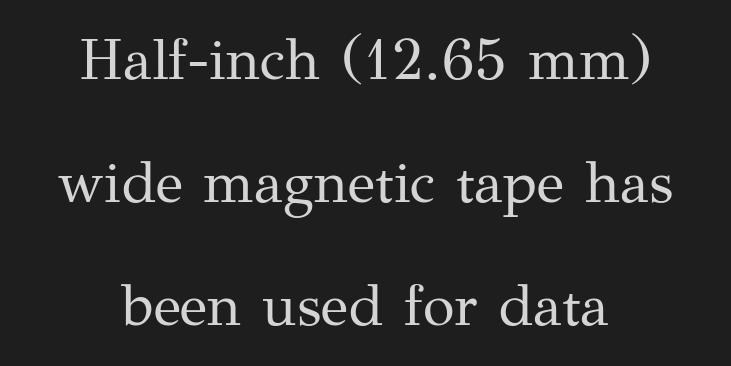
Each row of text sits above clean, open space. The lines are spread far apart with generous leading. You could not count columns in this text — the font is proportionally spaced. Is the letter spacing exaggerated? No — it looks like the ordinary default. Stems here are at most as thick as an everyday book face. Unlike a clean sans, this face finishes its strokes with serifs.
